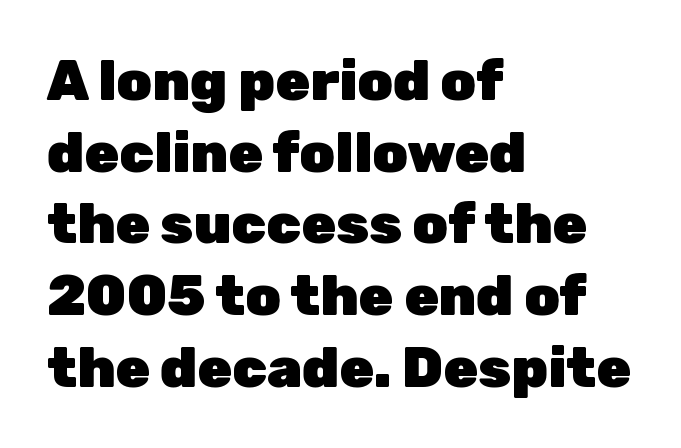
Short and long lines alike share a common starting point at left. Unmarked baselines from the first word to the last. The type family on display is of the sans-serif kind. Unlike italic type, these characters show no tilt at all.
